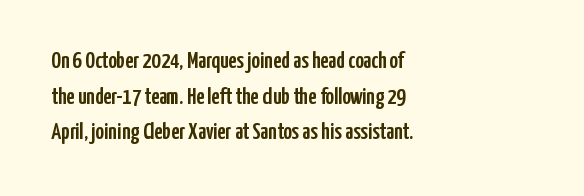
The image shows 23 px text type, upright; set left-aligned, normal line spacing (1.55x), normal letter spacing, not underlined.
